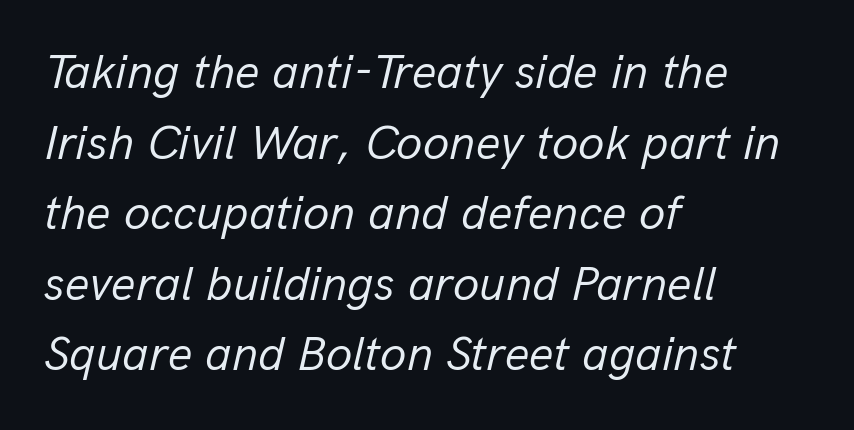
{"italic": "yes", "lean": "right", "slant_degrees": 13, "bold": "no", "weight": "regular", "width": "normal", "stroke_contrast": "low", "x_height": "medium", "monospaced": "no", "underline": "no", "align": "left", "line_spacing": "normal", "line_spacing_ratio": 1.47, "letter_spacing": "normal", "letter_spacing_em": 0.0, "glyph_px": 48}
